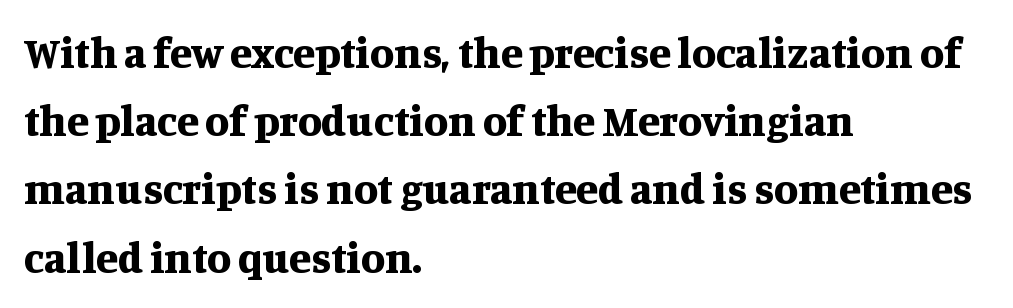
The image shows 44 px bold serif type, upright; set left-aligned, normal line spacing (1.55x), normal letter spacing, not underlined; medium stroke contrast and a large x-height.
